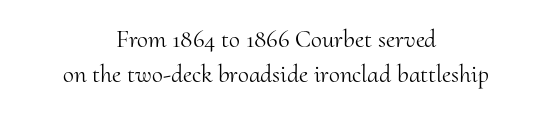
The image shows 25 px text type, upright; set centered, normal line spacing (1.41x), normal letter spacing, not underlined.
